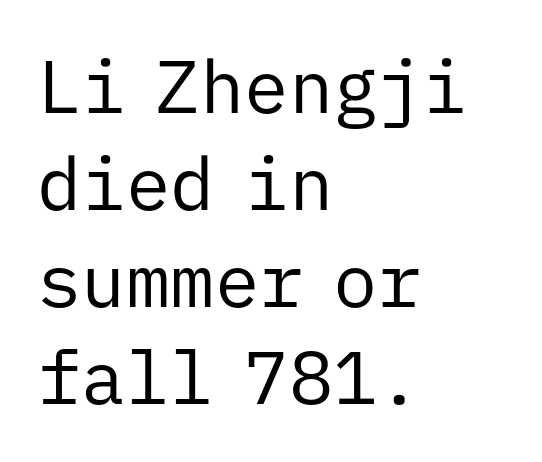
The image shows 74 px regular-weight sans-serif type, upright, monospaced; set left-aligned, normal line spacing (1.31x), normal letter spacing, not underlined; low stroke contrast and a medium x-height.
